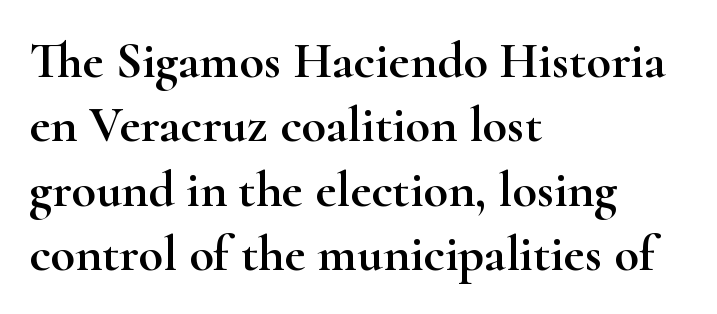
The image shows 51 px wide serif type, upright; set left-aligned, normal line spacing (1.26x), normal letter spacing, not underlined; high stroke contrast and a small x-height.
